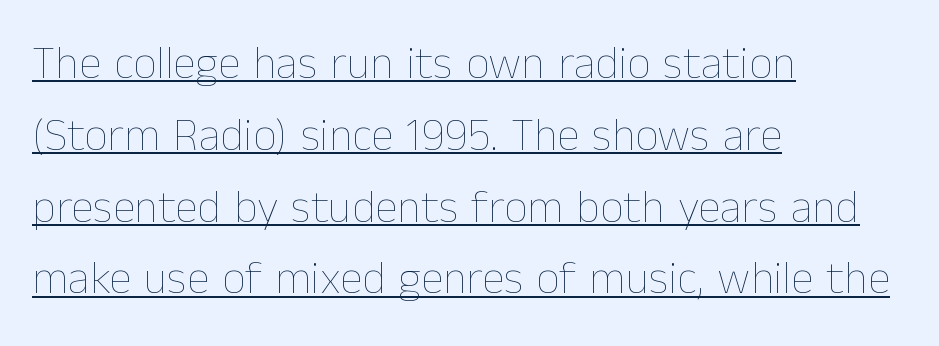
The image shows 46 px thin type, upright; set left-aligned, normal line spacing (1.56x), normal letter spacing, underlined; low stroke contrast and a medium x-height.
